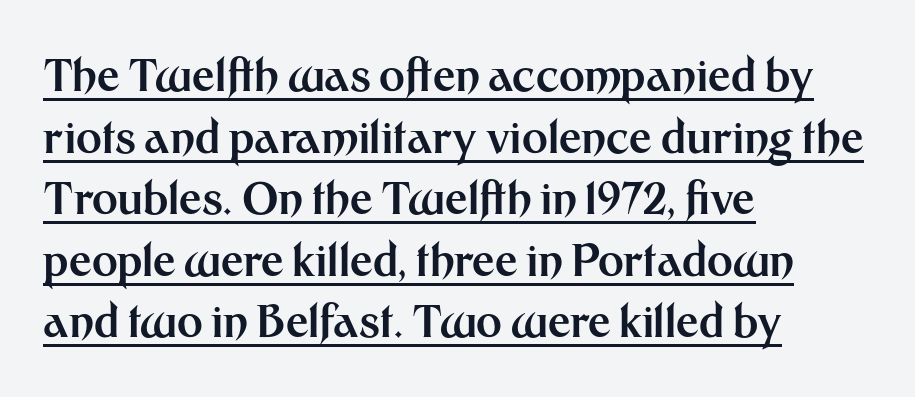
The image shows 44 px bold sans-serif type, upright; set left-aligned, normal line spacing (1.4x), normal letter spacing, underlined; medium stroke contrast and a medium x-height.
